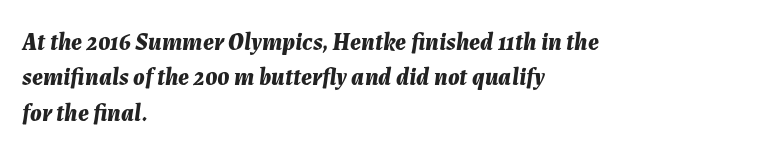
The image shows 24 px bold type, italic (leaning right); set left-aligned, normal line spacing (1.47x), normal letter spacing, not underlined.
